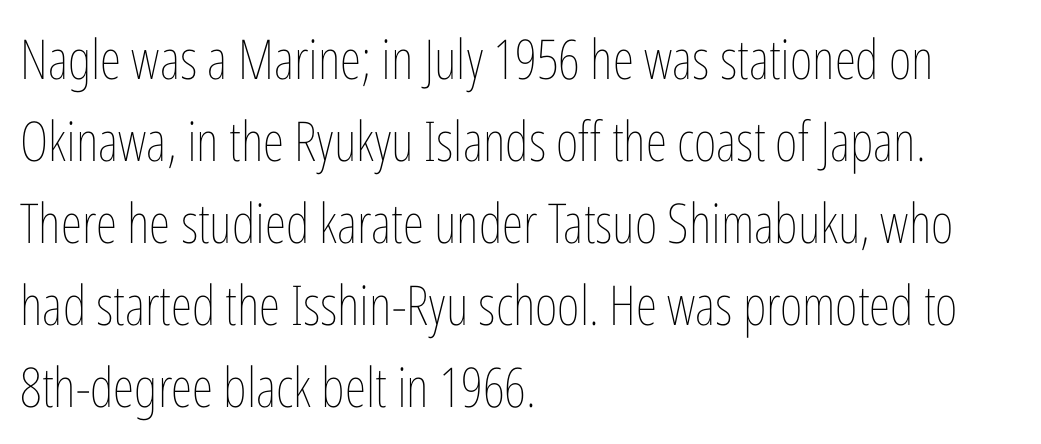
Q: Is the text bold? A: No.
Q: Is the text italic (slanted)? A: No, it is upright.
Q: Is the text underlined? A: No.
Q: How is the paragraph aligned? A: Left-aligned.
Q: Is the spacing between letters normal or unusually wide? A: Normal.
Q: Is the spacing between lines tight, normal or loose? A: Normal.
Q: Width (condensed, normal, or wide)? A: Condensed.
Q: Stroke contrast? A: Low.
Q: x-height? A: Medium.
Q: Monospaced? A: No.
